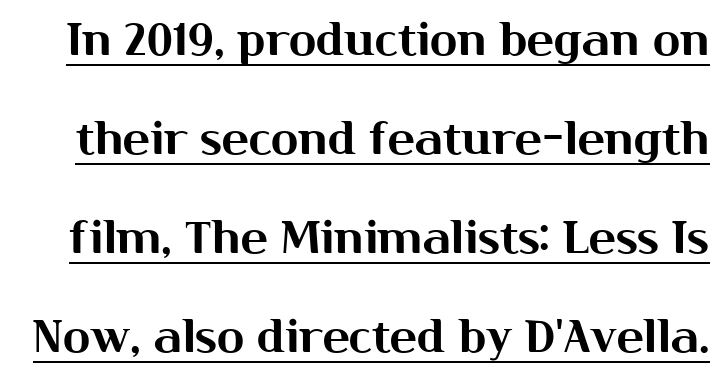
{"serif": "no", "italic": "no", "width": "normal", "stroke_contrast": "medium", "x_height": "medium", "monospaced": "no", "underline": "yes", "line_spacing": "loose", "line_spacing_ratio": 2.2, "letter_spacing": "normal", "letter_spacing_em": 0.0, "glyph_px": 45}
